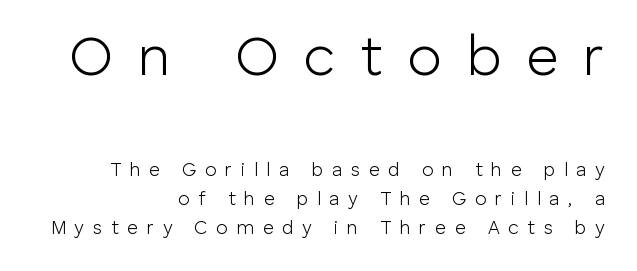
{"serif": "no", "italic": "no", "bold": "no", "weight": "light", "width": "normal", "stroke_contrast": "low", "x_height": "medium", "monospaced": "no", "underline": "no", "align": "right", "line_spacing": "normal", "line_spacing_ratio": 1.51, "letter_spacing": "wide", "letter_spacing_em": 0.45, "larger_block": "first", "size_ratio": 2.95, "glyph_px": 56}
